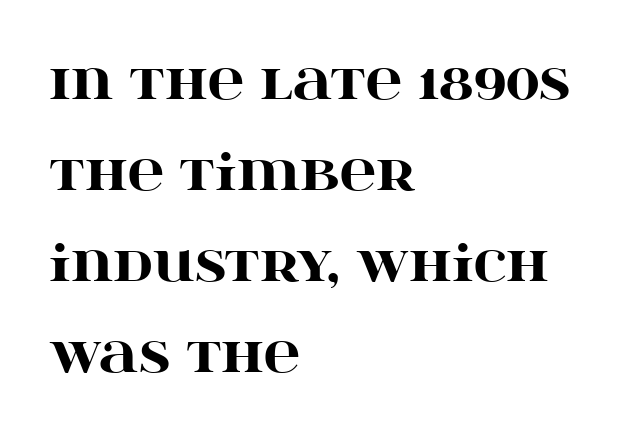
The image shows 50 px heavy, wide serif type, upright; set left-aligned, line spacing 1.82x, normal letter spacing, not underlined; high stroke contrast and a large x-height.
